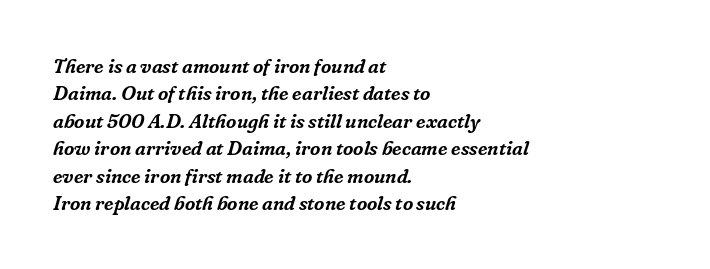
The compositor pushed each line to the left boundary. Descender tails drop into unmarked territory. This block has exactly the height ordinary leading produces. Words appear dense and cohesive because spacing is normal. The specimen reads as italic at a glance.
